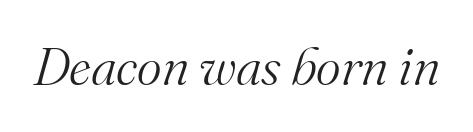
{"serif": "yes", "italic": "yes", "lean": "right", "slant_degrees": 16, "bold": "no", "weight": "light", "width": "normal", "stroke_contrast": "medium", "x_height": "small", "monospaced": "no", "underline": "no", "letter_spacing": "normal", "letter_spacing_em": 0.0, "glyph_px": 53}
